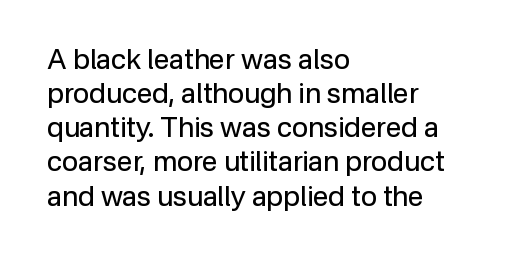
{"serif": "no", "italic": "no", "bold": "no", "weight": "regular", "width": "normal", "stroke_contrast": "low", "x_height": "medium", "monospaced": "no", "underline": "no", "align": "left", "line_spacing_ratio": 1.22, "letter_spacing": "normal", "letter_spacing_em": 0.0, "glyph_px": 28}
